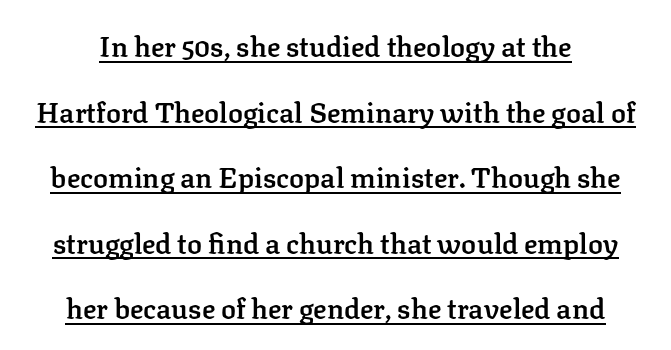
Q: Is the text bold? A: Semi-bold.
Q: Is the text italic (slanted)? A: No, it is upright.
Q: Is the typeface a serif or a sans-serif typeface? A: Serif.
Q: Is the text underlined? A: Yes.
Q: Is the spacing between letters normal or unusually wide? A: Normal.
Q: Is the spacing between lines tight, normal or loose? A: Loose.
Q: Width (condensed, normal, or wide)? A: Normal.
Q: Stroke contrast? A: Low.
Q: x-height? A: Medium.
Q: Monospaced? A: No.
